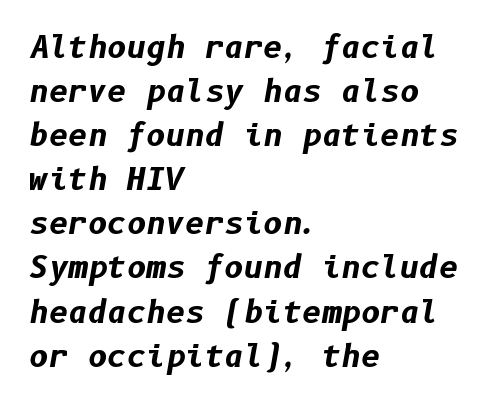
The image shows 30 px bold type, italic (leaning right); set left-aligned, normal line spacing (1.47x), normal letter spacing, not underlined; low stroke contrast and a medium x-height.
